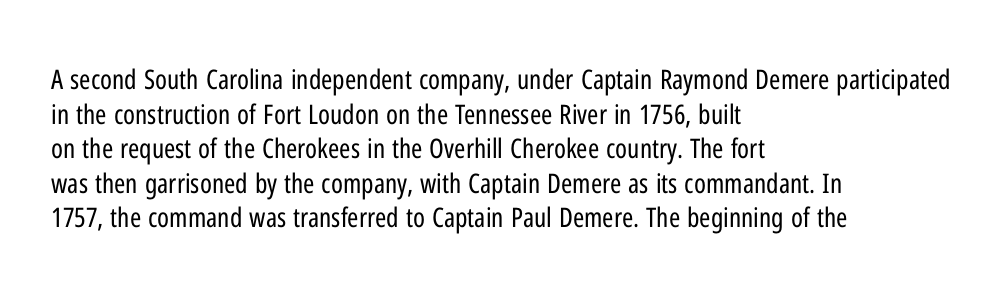
Q: Is the text bold? A: No.
Q: Is the text italic (slanted)? A: No, it is upright.
Q: Is the text underlined? A: No.
Q: How is the paragraph aligned? A: Left-aligned.
Q: Is the spacing between letters normal or unusually wide? A: Normal.
Q: Is the spacing between lines tight, normal or loose? A: Normal.
